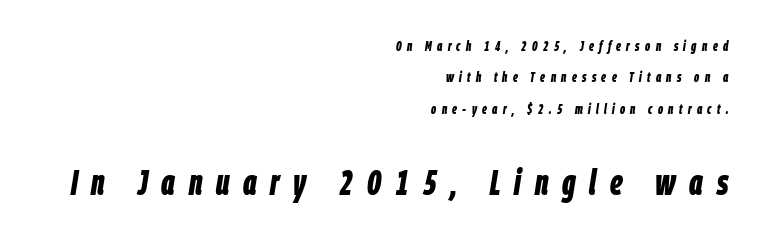
The image shows 36 px bold, condensed type, italic (leaning right); set right-aligned, loose line spacing (2.24x), unusually wide letter spacing (+0.38 em), not underlined; the second (bottom) block is 2.57x larger; low stroke contrast and a large x-height.
